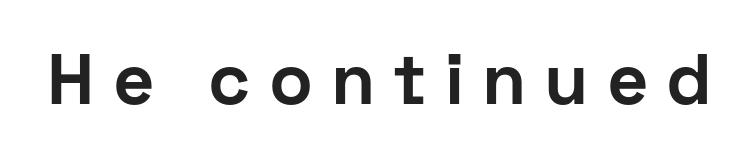
Q: Is the text bold? A: Yes.
Q: Is the text italic (slanted)? A: No, it is upright.
Q: Is the typeface a serif or a sans-serif typeface? A: Sans-serif.
Q: Is the text underlined? A: No.
Q: Is the spacing between letters normal or unusually wide? A: Unusually wide.
Q: Width (condensed, normal, or wide)? A: Normal.
Q: Stroke contrast? A: Low.
Q: x-height? A: Medium.
Q: Monospaced? A: No.
